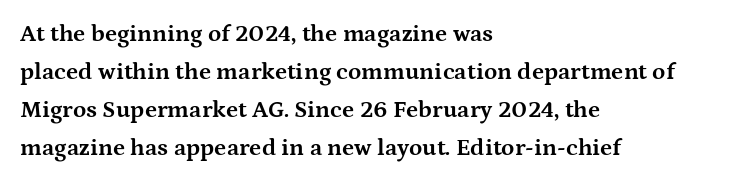
{"italic": "no", "bold": "yes", "underline": "no", "align": "left", "line_spacing": "normal", "line_spacing_ratio": 1.58, "letter_spacing": "normal", "letter_spacing_em": 0.0, "glyph_px": 24}
